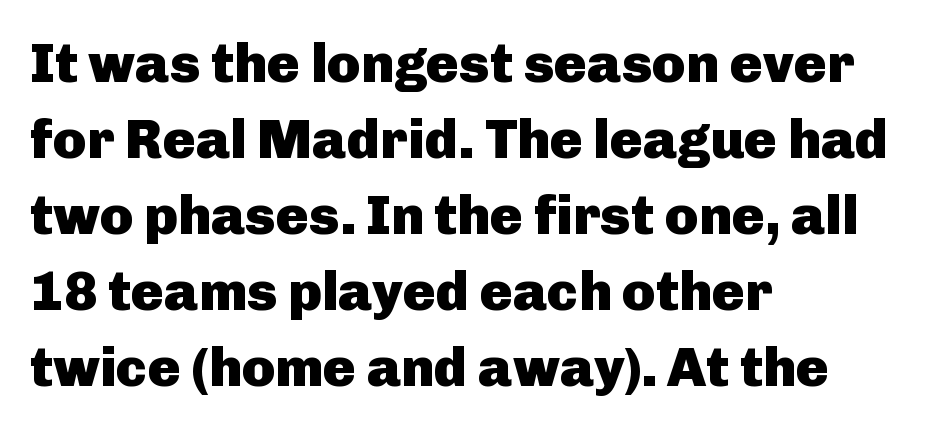
The image shows 55 px heavy sans-serif type, upright; set left-aligned, normal line spacing (1.38x), normal letter spacing, not underlined; low stroke contrast and a medium x-height.
